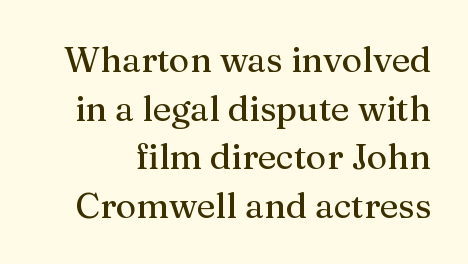
The image shows 35 px serif type, upright; set normal line spacing (1.39x), normal letter spacing, not underlined; medium stroke contrast and a medium x-height.
